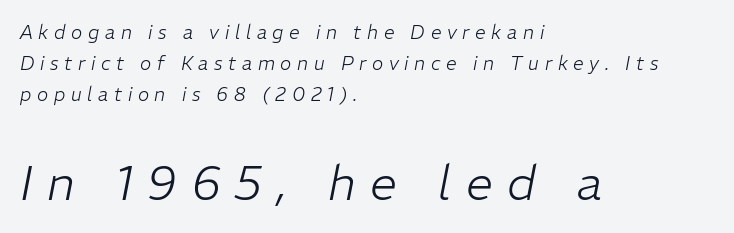
Q: Is the text bold? A: No.
Q: Is the text italic (slanted)? A: Yes, it leans right by about 11 degrees.
Q: Is the text underlined? A: No.
Q: How is the paragraph aligned? A: Left-aligned.
Q: Is the spacing between letters normal or unusually wide? A: Unusually wide.
Q: Is the spacing between lines tight, normal or loose? A: Normal.
Q: Which block of text is set in a larger size, the first (top) or the second (bottom)? A: The second (bottom) one.
Q: Width (condensed, normal, or wide)? A: Normal.
Q: Stroke contrast? A: Low.
Q: x-height? A: Medium.
Q: Monospaced? A: No.
